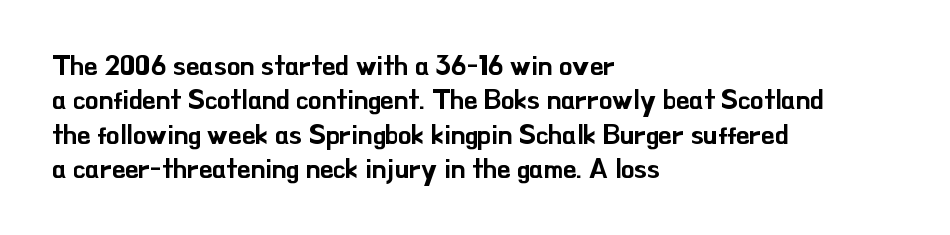
The image shows 27 px text type, upright; set left-aligned, normal line spacing (1.27x), normal letter spacing, not underlined.
